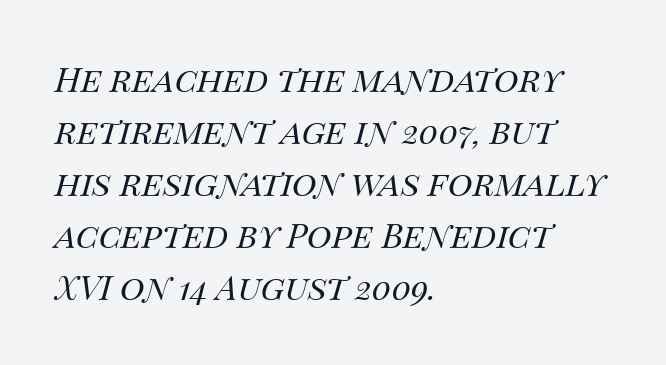
{"italic": "yes", "lean": "right", "slant_degrees": 14, "bold": "no", "weight": "regular", "width": "normal", "stroke_contrast": "medium", "x_height": "large", "monospaced": "no", "underline": "no", "align": "left", "line_spacing": "normal", "line_spacing_ratio": 1.53, "letter_spacing": "normal", "letter_spacing_em": 0.0, "glyph_px": 34}
